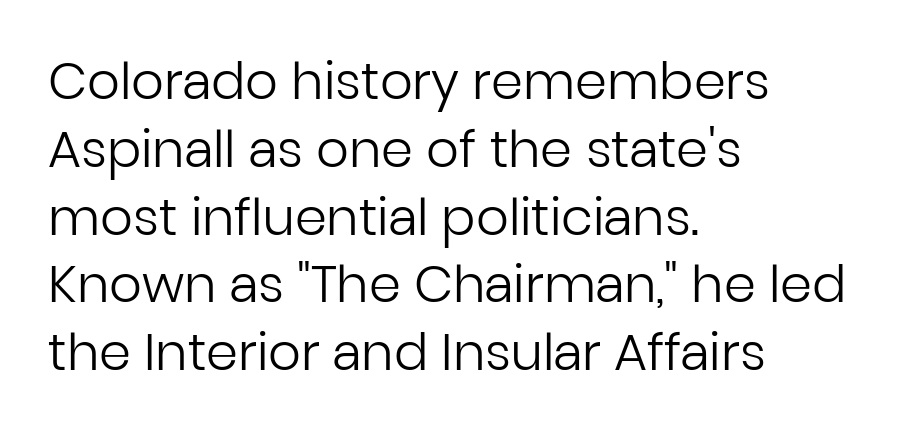
Q: Is the text bold? A: No.
Q: Is the text italic (slanted)? A: No, it is upright.
Q: Is the typeface a serif or a sans-serif typeface? A: Sans-serif.
Q: Is the text underlined? A: No.
Q: How is the paragraph aligned? A: Left-aligned.
Q: Is the spacing between letters normal or unusually wide? A: Normal.
Q: Is the spacing between lines tight, normal or loose? A: Normal.
Q: Width (condensed, normal, or wide)? A: Normal.
Q: Stroke contrast? A: Low.
Q: x-height? A: Medium.
Q: Monospaced? A: No.
